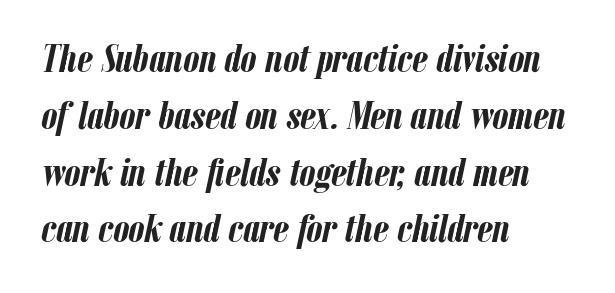
{"italic": "yes", "lean": "right", "slant_degrees": 12, "bold": "yes", "weight": "semibold", "width": "condensed", "stroke_contrast": "low", "x_height": "medium", "monospaced": "no", "underline": "no", "align": "left", "line_spacing": "normal", "line_spacing_ratio": 1.42, "letter_spacing": "normal", "letter_spacing_em": 0.0, "glyph_px": 40}
